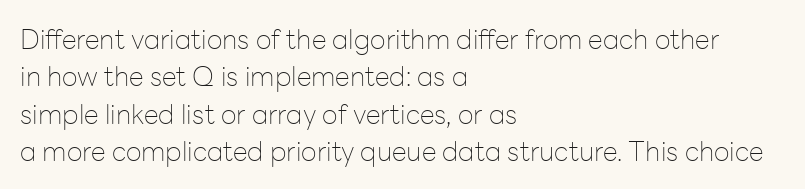
The image shows 27 px text type, upright; set left-aligned, normal line spacing (1.38x), normal letter spacing, not underlined.
